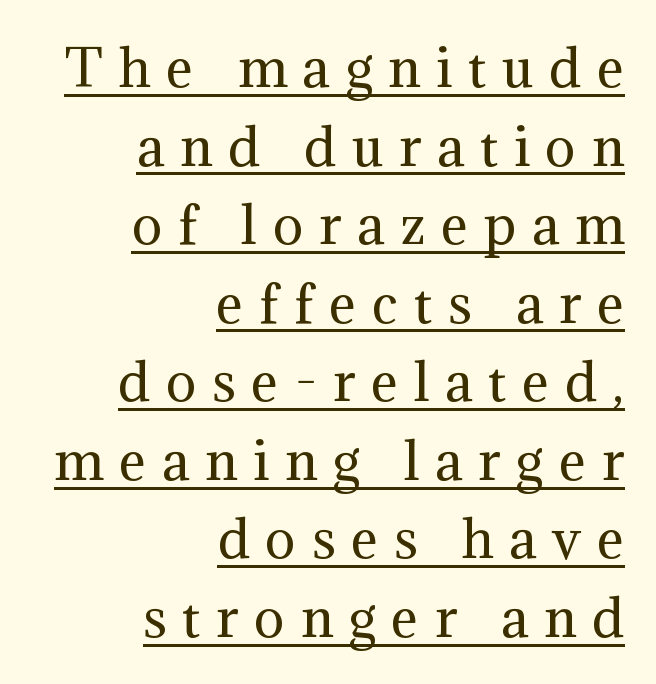
Q: Is the text bold? A: No.
Q: Is the text italic (slanted)? A: No, it is upright.
Q: Is the typeface a serif or a sans-serif typeface? A: Serif.
Q: Is the text underlined? A: Yes.
Q: How is the paragraph aligned? A: Right-aligned.
Q: Is the spacing between letters normal or unusually wide? A: Unusually wide.
Q: Is the spacing between lines tight, normal or loose? A: Normal.
Q: Width (condensed, normal, or wide)? A: Normal.
Q: Stroke contrast? A: Medium.
Q: x-height? A: Medium.
Q: Monospaced? A: No.
